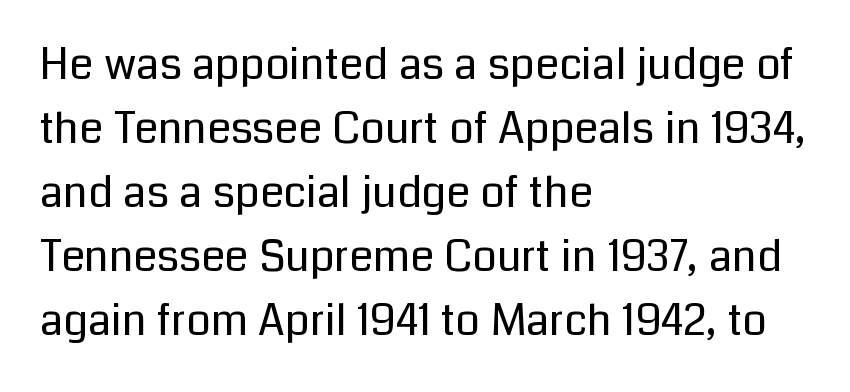
Q: Is the text bold? A: No.
Q: Is the text italic (slanted)? A: No, it is upright.
Q: Is the typeface a serif or a sans-serif typeface? A: Sans-serif.
Q: Is the text underlined? A: No.
Q: How is the paragraph aligned? A: Left-aligned.
Q: Is the spacing between letters normal or unusually wide? A: Normal.
Q: Is the spacing between lines tight, normal or loose? A: Normal.
Q: Width (condensed, normal, or wide)? A: Normal.
Q: Stroke contrast? A: Low.
Q: x-height? A: Medium.
Q: Monospaced? A: No.
